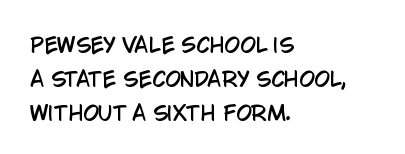
Q: Is the text italic (slanted)? A: No, it is upright.
Q: Is the text underlined? A: No.
Q: How is the paragraph aligned? A: Left-aligned.
Q: Is the spacing between letters normal or unusually wide? A: Normal.
Q: Is the spacing between lines tight, normal or loose? A: Normal.
